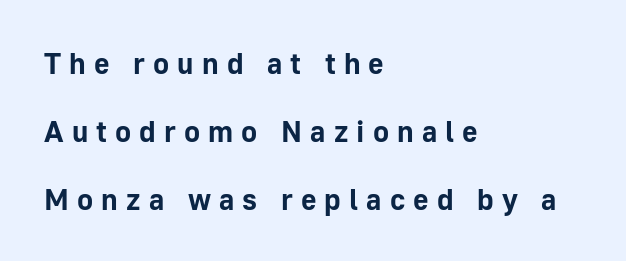
Posture: straight, roman, zero tilt. Observe the absence of serifs on each vertical stroke in this sample. Note the varied advance widths — an 'i' is clearly narrower than an 'm'. Words float on clear page, feet unadorned. Loose tracking; the words dissolve into strings of separated letters. Set as a true bold cut, around the 700 mark.
